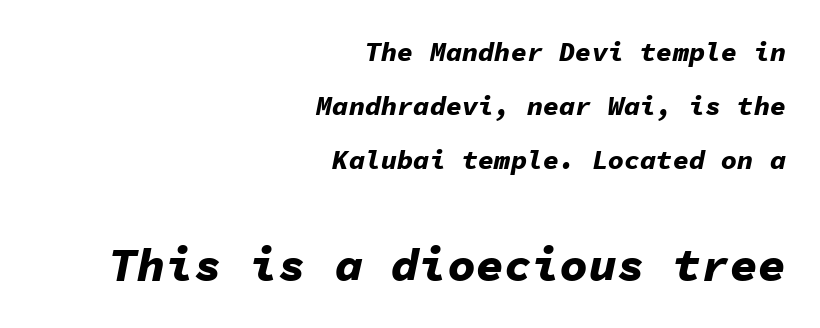
Each letter, wide or thin by design, is forced into the same width here. Whoever set this made the second block the dominant, larger element. Underline: absent. The face used here has a pronounced slope to its letters. Weight check: bold — yes, fully.
